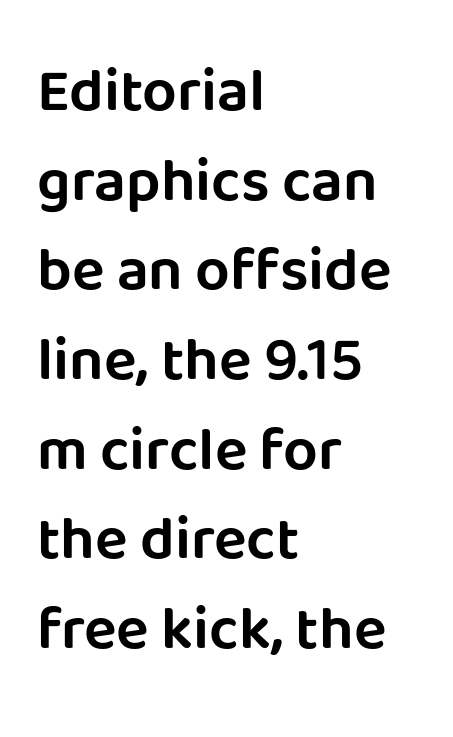
The image shows 61 px sans-serif type, upright; set left-aligned, normal line spacing (1.47x), normal letter spacing, not underlined; low stroke contrast and a large x-height.
